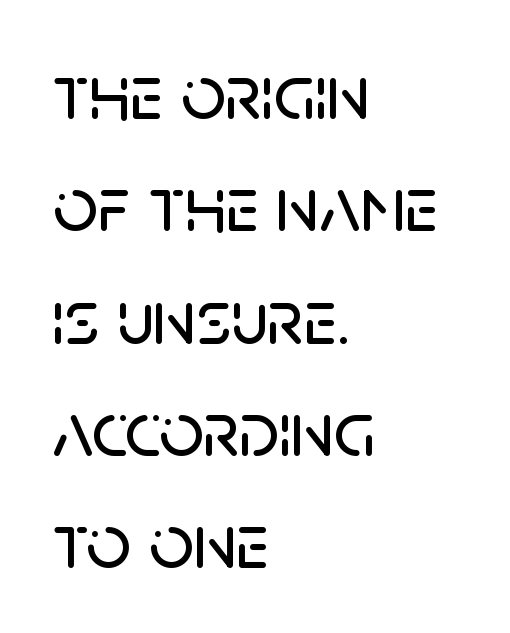
The image shows 78 px sans-serif type, upright; set left-aligned, normal line spacing (1.44x), normal letter spacing, not underlined; low stroke contrast and a large x-height.
